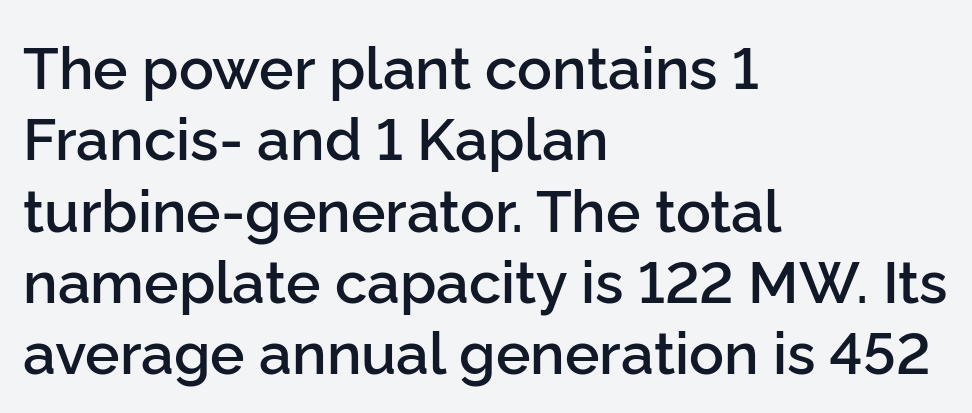
Q: Is the text bold? A: Semi-bold.
Q: Is the text italic (slanted)? A: No, it is upright.
Q: Is the typeface a serif or a sans-serif typeface? A: Sans-serif.
Q: Is the text underlined? A: No.
Q: How is the paragraph aligned? A: Left-aligned.
Q: Is the spacing between letters normal or unusually wide? A: Normal.
Q: Width (condensed, normal, or wide)? A: Normal.
Q: Stroke contrast? A: Low.
Q: x-height? A: Medium.
Q: Monospaced? A: No.
